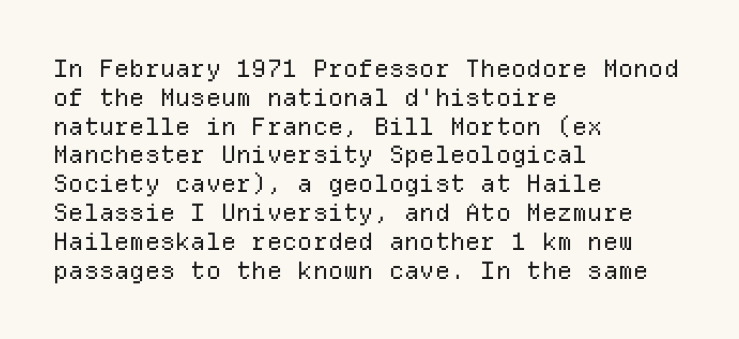
{"italic": "no", "bold": "no", "underline": "no", "align": "left", "line_spacing_ratio": 1.2, "letter_spacing": "normal", "letter_spacing_em": 0.0, "glyph_px": 24}
